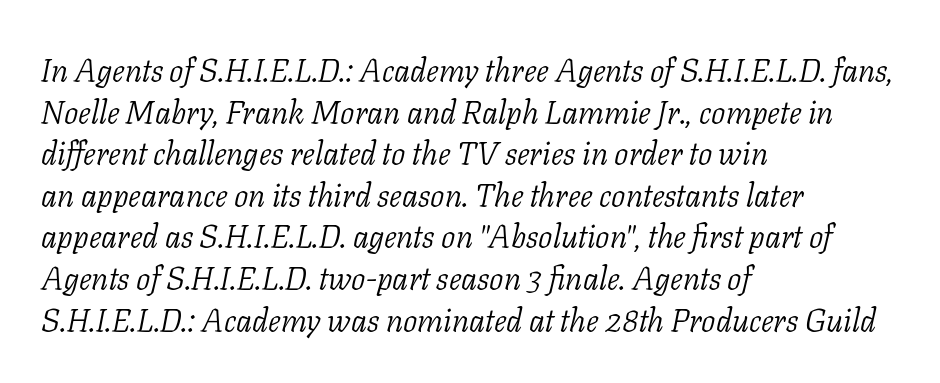
Is this a fixed-width face? No — the glyphs have proportional, varying widths. The whole block is typeset with a tilt. Check under the words: just untouched page. The line texture is even and compact thanks to regular tracking.
